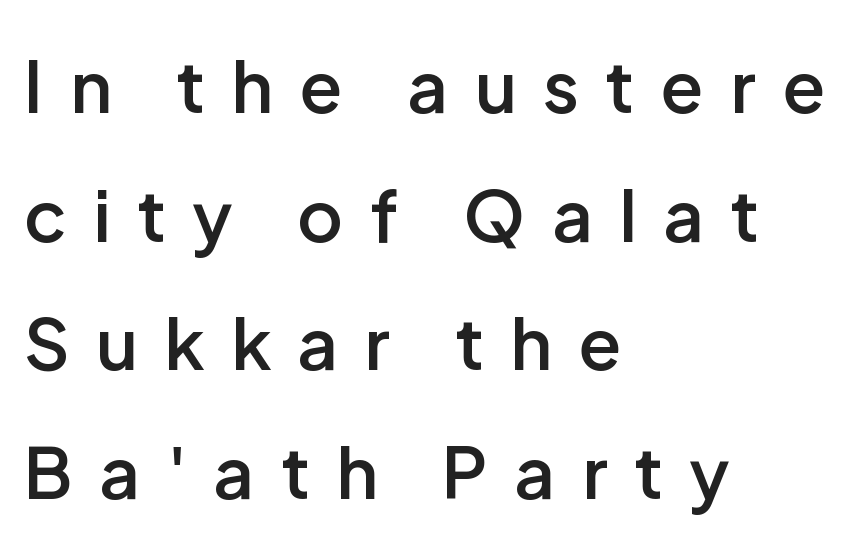
{"serif": "no", "italic": "no", "bold": "semi", "weight": "semibold", "width": "normal", "stroke_contrast": "low", "x_height": "medium", "monospaced": "no", "underline": "no", "align": "left", "line_spacing_ratio": 1.81, "letter_spacing": "wide", "letter_spacing_em": 0.37, "glyph_px": 71}
